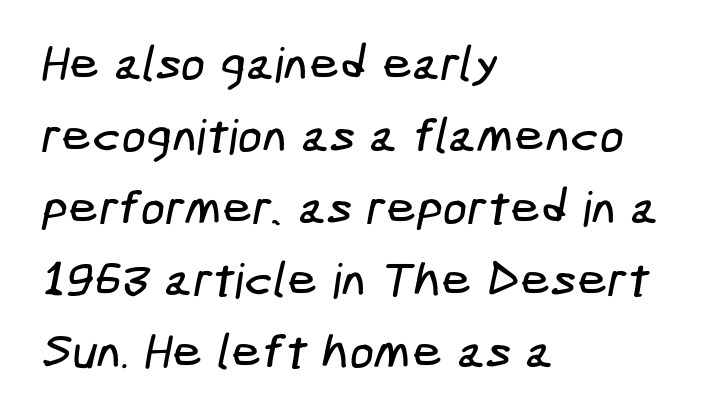
The image shows 48 px condensed sans-serif type; set left-aligned, normal line spacing (1.5x), normal letter spacing, not underlined; low stroke contrast and a medium x-height.
